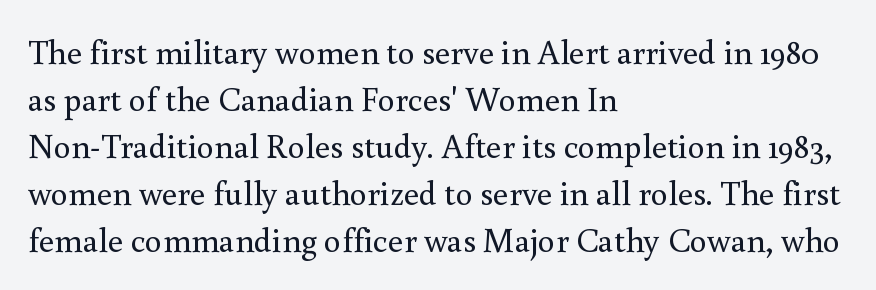
Q: Is the text bold? A: No.
Q: Is the text italic (slanted)? A: No, it is upright.
Q: Is the typeface a serif or a sans-serif typeface? A: Serif.
Q: Is the text underlined? A: No.
Q: How is the paragraph aligned? A: Left-aligned.
Q: Is the spacing between letters normal or unusually wide? A: Normal.
Q: Is the spacing between lines tight, normal or loose? A: Normal.
Q: Width (condensed, normal, or wide)? A: Normal.
Q: x-height? A: Small.
Q: Monospaced? A: No.
